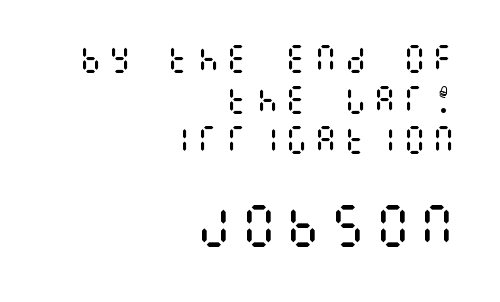
The image shows 47 px regular-weight, condensed type, upright; set right-aligned, normal line spacing (1.31x), not underlined; the second (bottom) block is 1.52x larger; medium stroke contrast and a large x-height.
